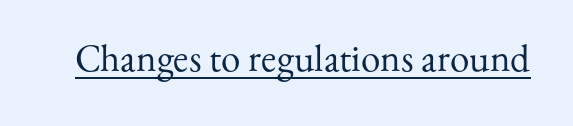
Q: Is the text bold? A: No.
Q: Is the text italic (slanted)? A: No, it is upright.
Q: Is the typeface a serif or a sans-serif typeface? A: Serif.
Q: Is the text underlined? A: Yes.
Q: Is the spacing between letters normal or unusually wide? A: Normal.
Q: Width (condensed, normal, or wide)? A: Normal.
Q: Stroke contrast? A: Medium.
Q: x-height? A: Small.
Q: Monospaced? A: No.
